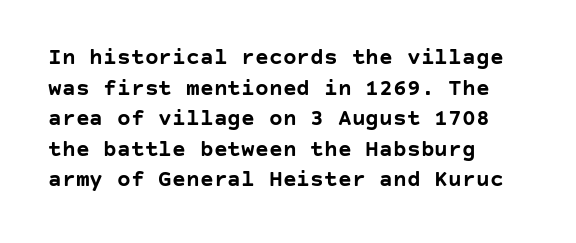
Nobody touched the tracking dial on this one. Heft: maximum for text — a bold. The rendering anchors every line to the left-hand side. The line-height multiplier appears to be the usual default.
